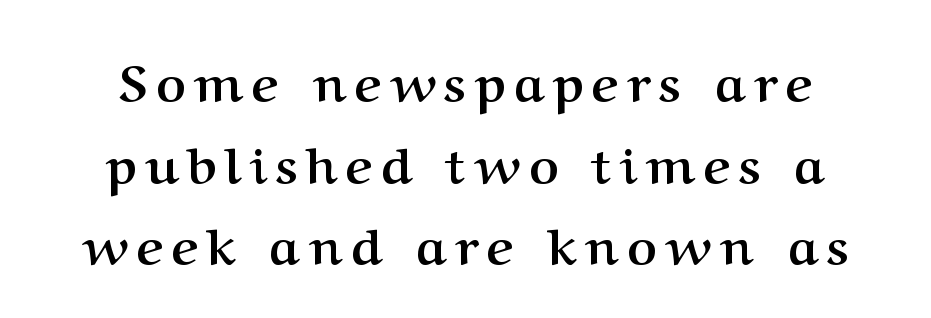
{"serif": "yes", "italic": "no", "bold": "yes", "weight": "semibold", "width": "normal", "stroke_contrast": "medium", "x_height": "medium", "monospaced": "no", "underline": "no", "align": "center", "line_spacing": "normal", "line_spacing_ratio": 1.6, "glyph_px": 51}
